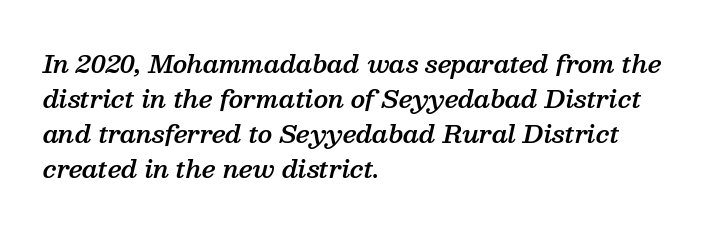
The image shows 24 px text type, italic (leaning right); set left-aligned, normal line spacing (1.46x), normal letter spacing, not underlined.
